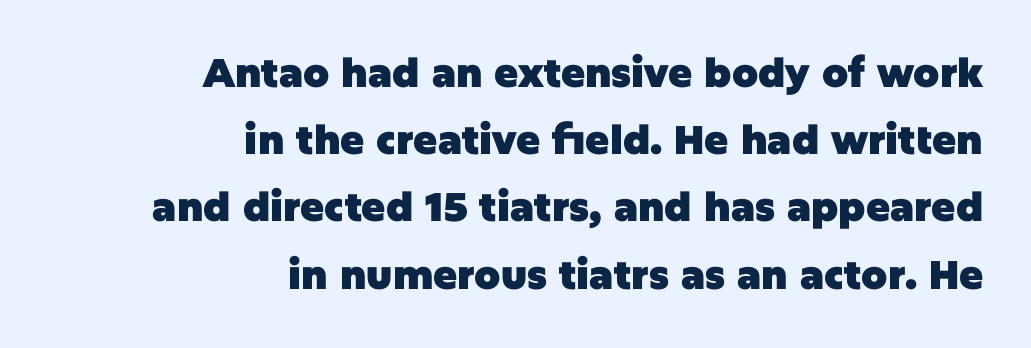
{"serif": "no", "italic": "no", "bold": "yes", "weight": "heavy", "width": "normal", "stroke_contrast": "low", "x_height": "large", "monospaced": "no", "underline": "no", "align": "right", "line_spacing": "normal", "line_spacing_ratio": 1.68, "letter_spacing": "normal", "letter_spacing_em": 0.0, "glyph_px": 40}
